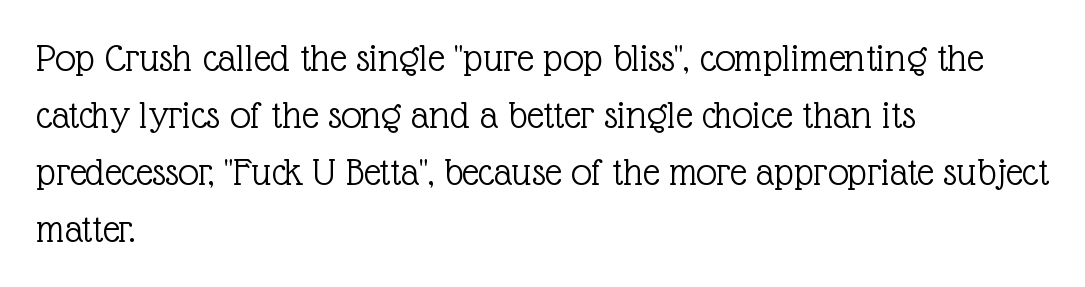
Teacher's note: observe the even left margin — that is flush-left alignment. Weight: regular or lighter. Here the designer chose a conventional face with non-uniform glyph widths. Students, observe: this is what conventionally led text looks like.
